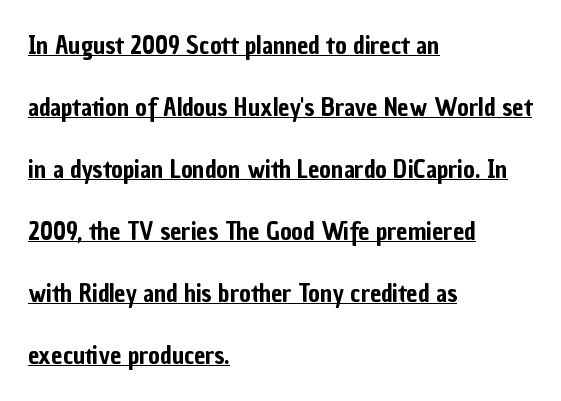
Q: Is the text italic (slanted)? A: No, it is upright.
Q: Is the text underlined? A: Yes.
Q: How is the paragraph aligned? A: Left-aligned.
Q: Is the spacing between letters normal or unusually wide? A: Normal.
Q: Is the spacing between lines tight, normal or loose? A: Loose.
